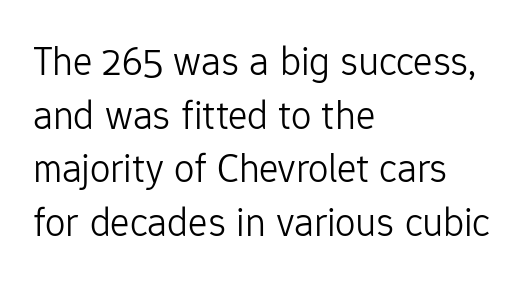
Q: Is the text bold? A: No.
Q: Is the text italic (slanted)? A: No, it is upright.
Q: Is the typeface a serif or a sans-serif typeface? A: Sans-serif.
Q: Is the text underlined? A: No.
Q: How is the paragraph aligned? A: Left-aligned.
Q: Is the spacing between letters normal or unusually wide? A: Normal.
Q: Is the spacing between lines tight, normal or loose? A: Normal.
Q: Width (condensed, normal, or wide)? A: Normal.
Q: Stroke contrast? A: Low.
Q: x-height? A: Medium.
Q: Monospaced? A: No.
